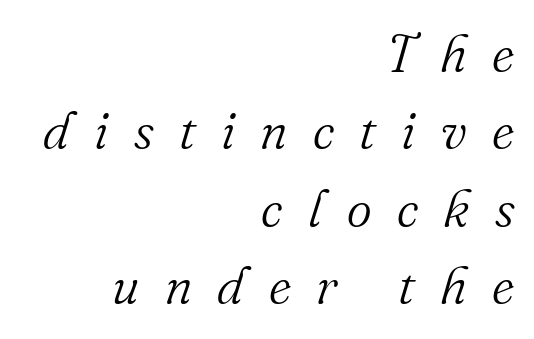
Q: Is the text bold? A: No.
Q: Is the text italic (slanted)? A: Yes, it leans right by about 16 degrees.
Q: Is the typeface a serif or a sans-serif typeface? A: Serif.
Q: Is the text underlined? A: No.
Q: How is the paragraph aligned? A: Right-aligned.
Q: Is the spacing between letters normal or unusually wide? A: Unusually wide.
Q: Is the spacing between lines tight, normal or loose? A: Normal.
Q: Width (condensed, normal, or wide)? A: Normal.
Q: Stroke contrast? A: Medium.
Q: x-height? A: Small.
Q: Monospaced? A: No.
